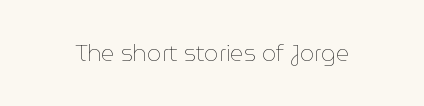
The image shows 23 px text type, upright; set normal letter spacing, not underlined.
